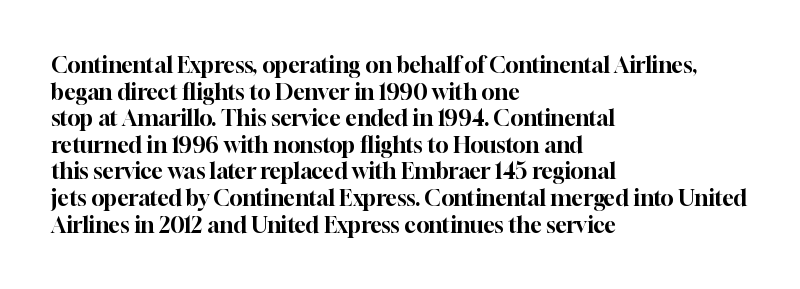
A student would call this left alignment; a typographer would say flush left, rag right. Nobody touched the tracking dial on this one. Tall strokes in this sample are plumb rather than angled. Descenders are the only things crossing below the line.
